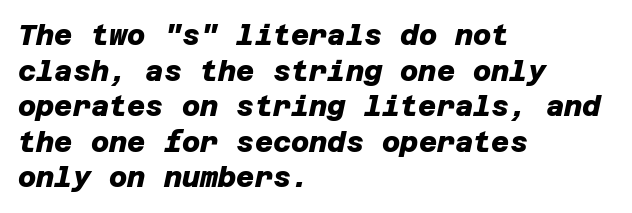
Just letters on the line, the space beneath them empty. A classic flush-left, rag-right setting is used for this passage. Compared with typical paragraphs, the rows here are spaced about the same. The gaps between neighbouring characters are ordinary and unremarkable.
